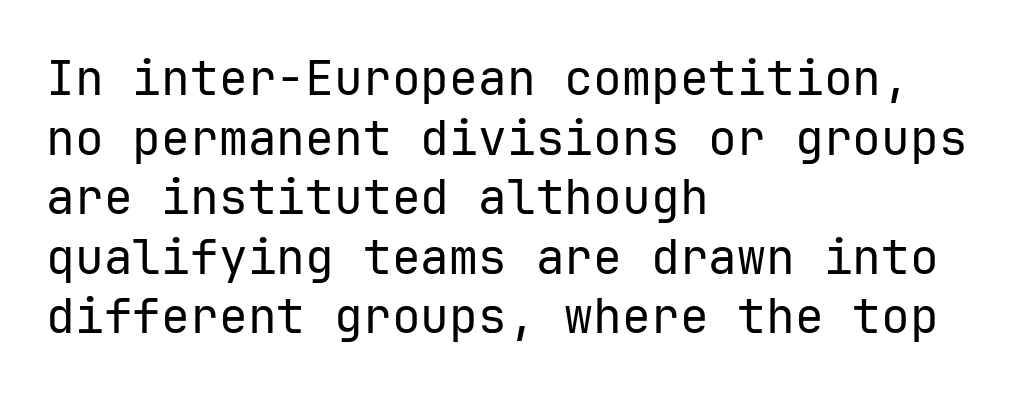
Q: Is the text bold? A: No.
Q: Is the text italic (slanted)? A: No, it is upright.
Q: Is the typeface a serif or a sans-serif typeface? A: Sans-serif.
Q: Is the text underlined? A: No.
Q: How is the paragraph aligned? A: Left-aligned.
Q: Is the spacing between letters normal or unusually wide? A: Normal.
Q: Width (condensed, normal, or wide)? A: Normal.
Q: Stroke contrast? A: Low.
Q: x-height? A: Medium.
Q: Monospaced? A: Yes.
